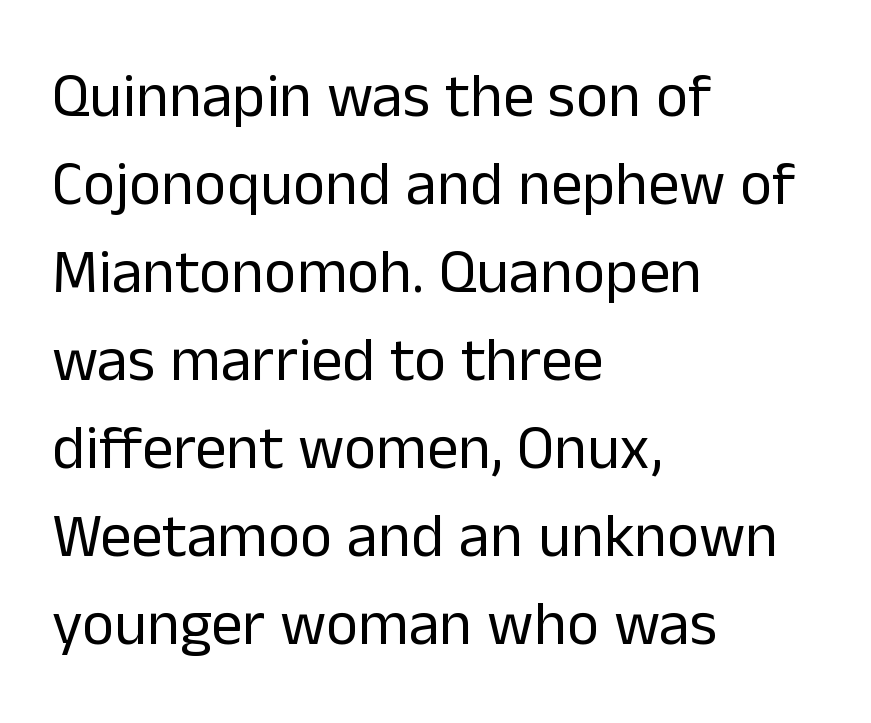
The type is set solid horizontally, with unmodified tracking. Leading: standard. You can tell it's not italic because the verticals are truly vertical. Just letters on the line, the space beneath them empty.
